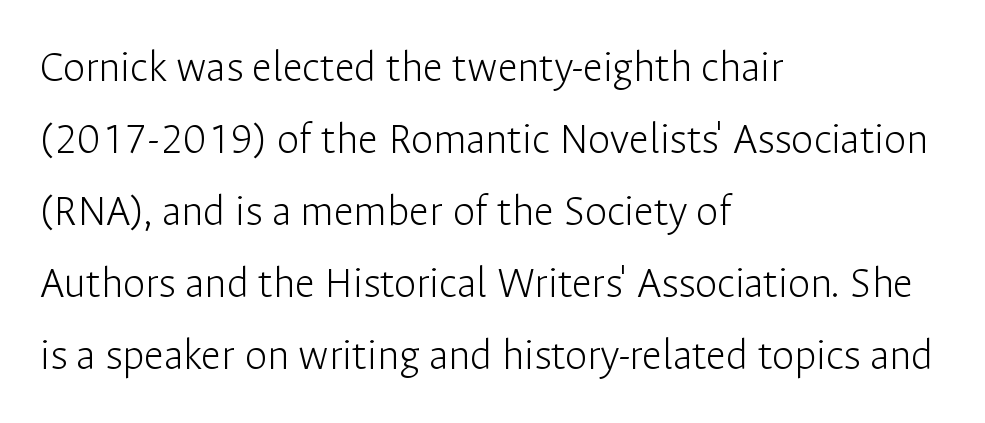
Evenly set lines give the paragraph a standard silhouette. Type without underlining. You can tell from the bare stems that sans-serif type was used. Notice how the passage keeps a crisp vertical edge on the left only. Letter spacing: default. When letters stand straight like this, we call the style roman or upright.
